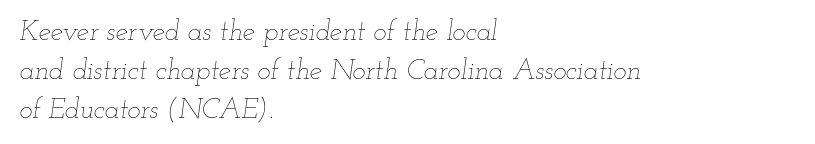
{"italic": "yes", "lean": "right", "slant_degrees": 12, "bold": "no", "weight": "thin", "width": "wide", "stroke_contrast": "low", "x_height": "small", "monospaced": "no", "underline": "no", "align": "left", "line_spacing": "normal", "line_spacing_ratio": 1.39, "letter_spacing": "normal", "letter_spacing_em": 0.0, "glyph_px": 28}
